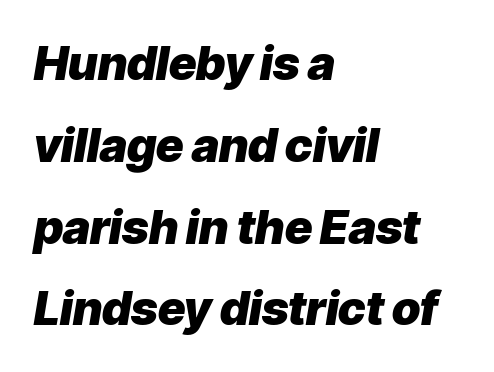
The image shows 47 px heavy type, italic (leaning right); set left-aligned, line spacing 1.74x, normal letter spacing, not underlined; low stroke contrast and a medium x-height.
